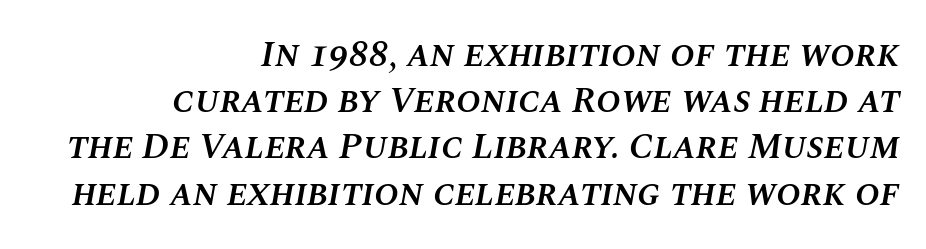
Q: Is the text bold? A: Semi-bold.
Q: Is the text italic (slanted)? A: Yes, it leans right by about 10 degrees.
Q: Is the text underlined? A: No.
Q: How is the paragraph aligned? A: Right-aligned.
Q: Is the spacing between letters normal or unusually wide? A: Normal.
Q: Is the spacing between lines tight, normal or loose? A: Normal.
Q: Width (condensed, normal, or wide)? A: Normal.
Q: Stroke contrast? A: Medium.
Q: x-height? A: Large.
Q: Monospaced? A: No.
